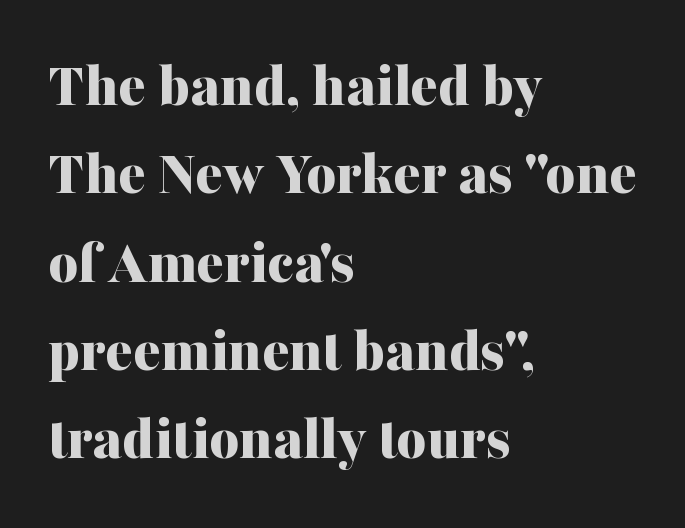
Q: Is the text bold? A: Yes.
Q: Is the text italic (slanted)? A: No, it is upright.
Q: Is the typeface a serif or a sans-serif typeface? A: Serif.
Q: Is the text underlined? A: No.
Q: How is the paragraph aligned? A: Left-aligned.
Q: Is the spacing between letters normal or unusually wide? A: Normal.
Q: Is the spacing between lines tight, normal or loose? A: Normal.
Q: Width (condensed, normal, or wide)? A: Normal.
Q: Stroke contrast? A: Medium.
Q: x-height? A: Medium.
Q: Monospaced? A: No.
